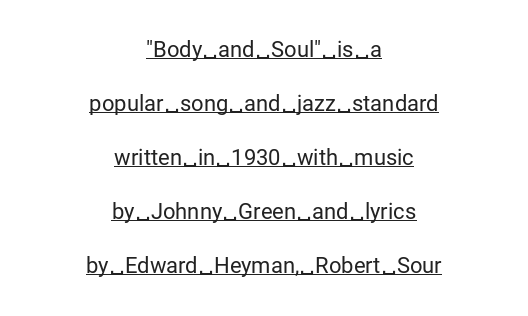
The image shows 22 px text type, upright; set centered, loose line spacing (2.46x), normal letter spacing, underlined.
